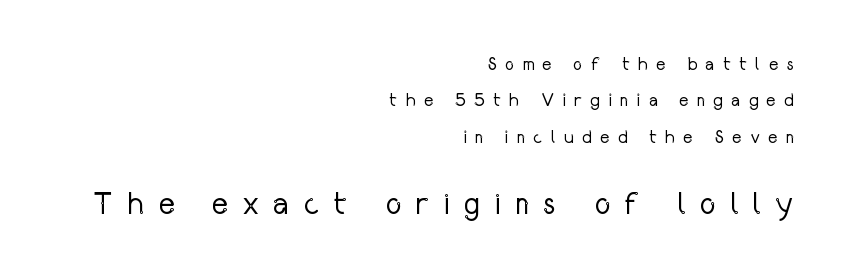
Q: Is the text bold? A: No.
Q: Is the text italic (slanted)? A: No, it is upright.
Q: Is the typeface a serif or a sans-serif typeface? A: Sans-serif.
Q: Is the text underlined? A: No.
Q: How is the paragraph aligned? A: Right-aligned.
Q: Is the spacing between letters normal or unusually wide? A: Unusually wide.
Q: Is the spacing between lines tight, normal or loose? A: Loose.
Q: Which block of text is set in a larger size, the first (top) or the second (bottom)? A: The second (bottom) one.
Q: Width (condensed, normal, or wide)? A: Condensed.
Q: Stroke contrast? A: Low.
Q: x-height? A: Medium.
Q: Monospaced? A: No.
